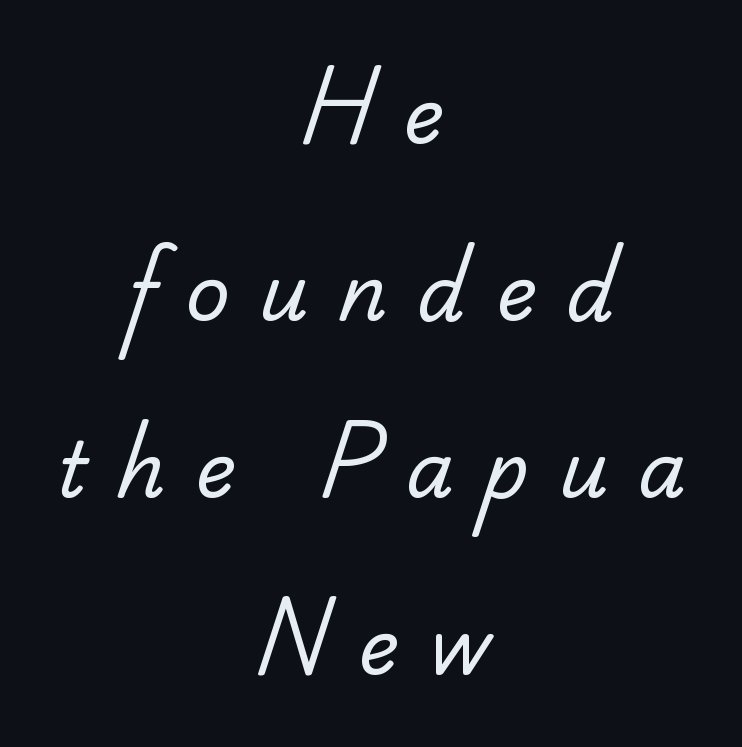
{"serif": "yes", "bold": "no", "weight": "regular", "width": "normal", "stroke_contrast": "low", "x_height": "small", "monospaced": "no", "underline": "no", "align": "center", "line_spacing": "loose", "line_spacing_ratio": 2.3, "letter_spacing": "wide", "letter_spacing_em": 0.38, "glyph_px": 77}
